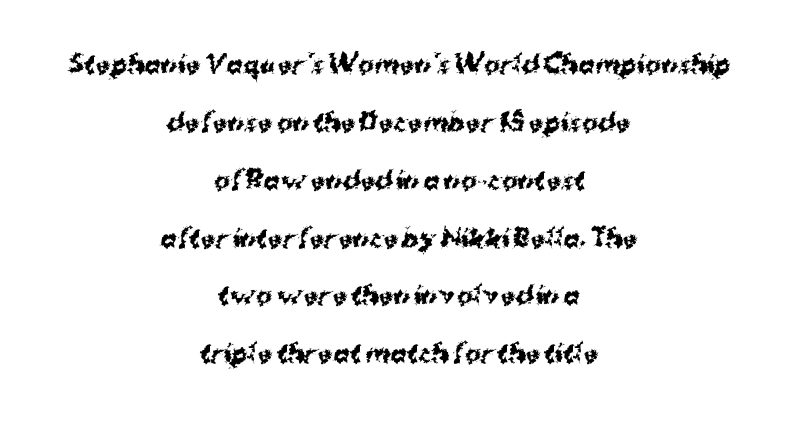
Default kerning and tracking; the words read as compact shapes. Summary of weight: heavy, a full bold. Does the leading feel generous? Absolutely, it's lavish. Underlining? Definitely not there.
